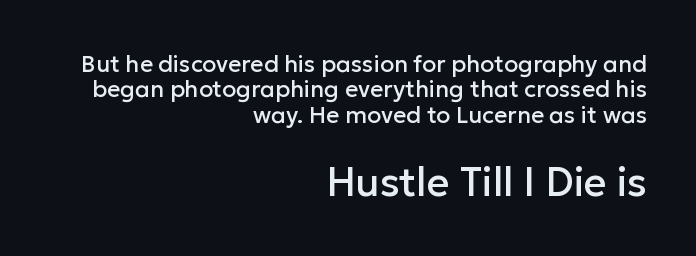
{"serif": "no", "italic": "no", "width": "normal", "stroke_contrast": "low", "x_height": "medium", "monospaced": "no", "underline": "no", "align": "right", "line_spacing": "tight", "line_spacing_ratio": 1.1, "letter_spacing": "normal", "letter_spacing_em": 0.0, "larger_block": "second", "size_ratio": 1.74, "glyph_px": 40}
